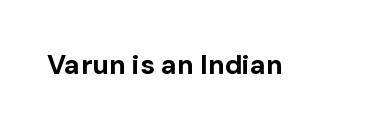
The image shows 27 px bold type, upright; set normal letter spacing, not underlined.
